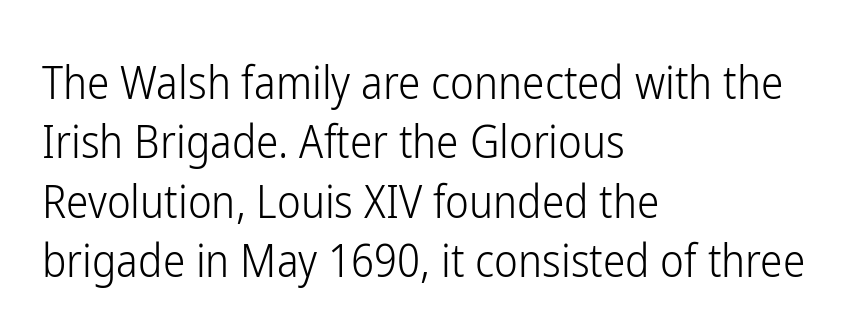
Q: Is the text bold? A: No.
Q: Is the text italic (slanted)? A: No, it is upright.
Q: Is the typeface a serif or a sans-serif typeface? A: Sans-serif.
Q: Is the text underlined? A: No.
Q: How is the paragraph aligned? A: Left-aligned.
Q: Is the spacing between letters normal or unusually wide? A: Normal.
Q: Is the spacing between lines tight, normal or loose? A: Normal.
Q: Width (condensed, normal, or wide)? A: Condensed.
Q: Stroke contrast? A: Low.
Q: x-height? A: Medium.
Q: Monospaced? A: No.
